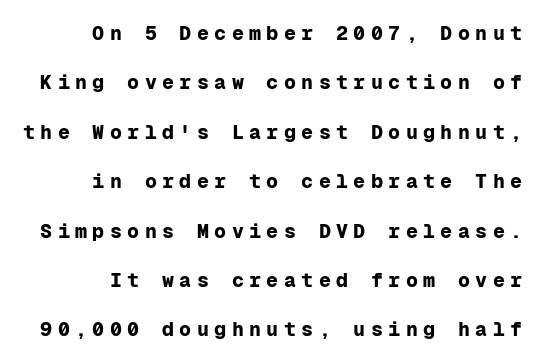
The image shows 20 px bold type, upright; set loose line spacing (2.47x), unusually wide letter spacing (+0.27 em), not underlined.
